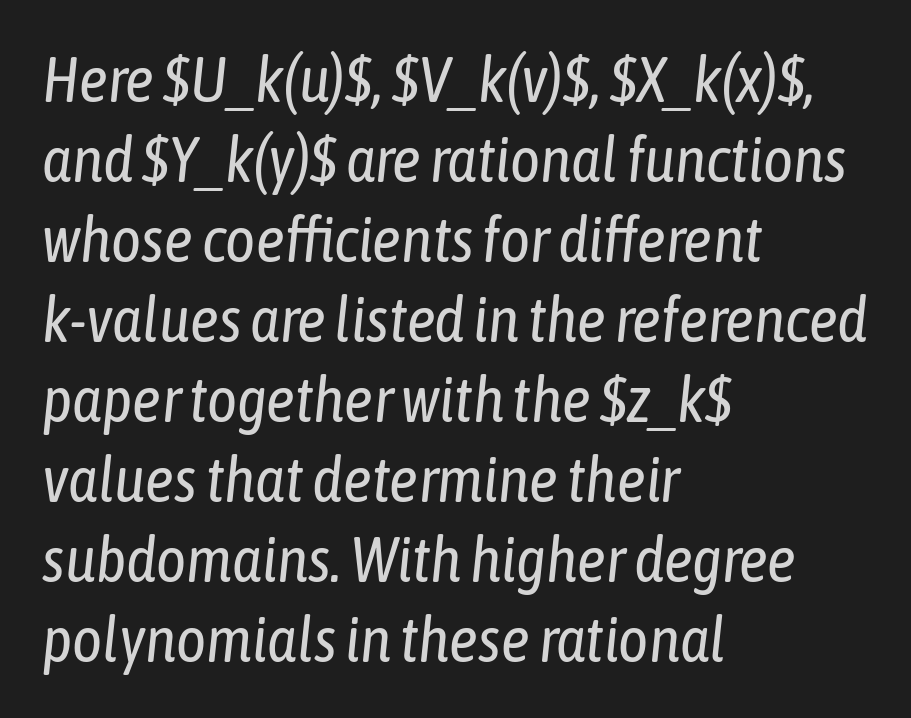
Q: Is the text bold? A: No.
Q: Is the text italic (slanted)? A: Yes, it leans right by about 6 degrees.
Q: Is the text underlined? A: No.
Q: How is the paragraph aligned? A: Left-aligned.
Q: Is the spacing between letters normal or unusually wide? A: Normal.
Q: Is the spacing between lines tight, normal or loose? A: Normal.
Q: Width (condensed, normal, or wide)? A: Condensed.
Q: Stroke contrast? A: Low.
Q: x-height? A: Medium.
Q: Monospaced? A: No.
